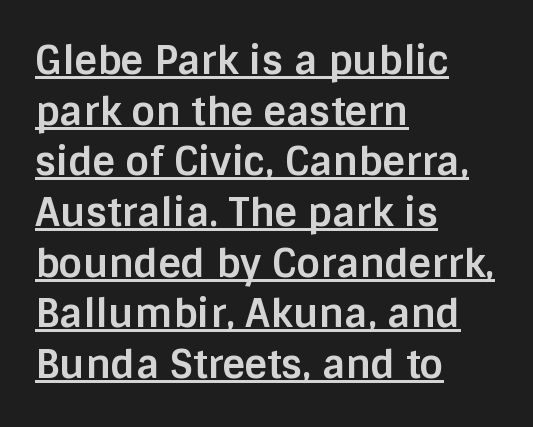
The image shows 39 px bold sans-serif type, upright; set left-aligned, normal line spacing (1.3x), normal letter spacing, underlined; low stroke contrast and a large x-height.
